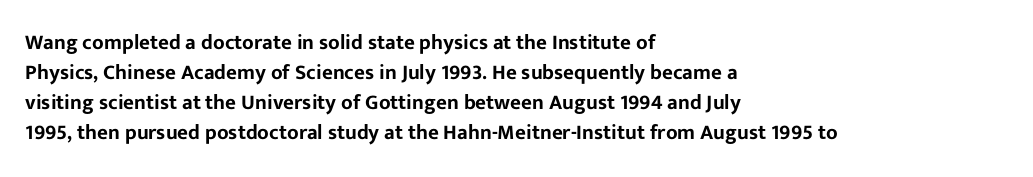
{"italic": "no", "underline": "no", "align": "left", "line_spacing": "normal", "line_spacing_ratio": 1.43, "letter_spacing": "normal", "letter_spacing_em": 0.0, "glyph_px": 21}
